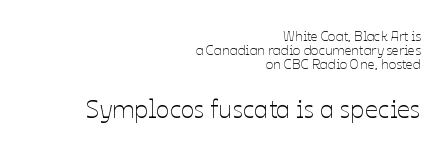
The image shows 26 px text type, upright; set right-aligned, tight line spacing (1.0x), normal letter spacing, not underlined; the second (bottom) block is 1.86x larger.
